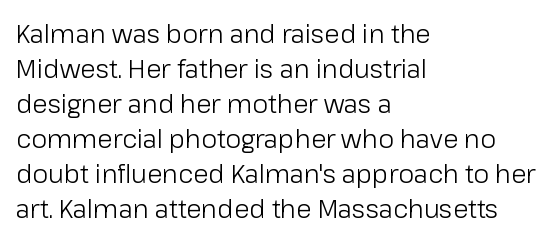
Q: Is the text bold? A: No.
Q: Is the text italic (slanted)? A: No, it is upright.
Q: Is the text underlined? A: No.
Q: How is the paragraph aligned? A: Left-aligned.
Q: Is the spacing between letters normal or unusually wide? A: Normal.
Q: Is the spacing between lines tight, normal or loose? A: Normal.
